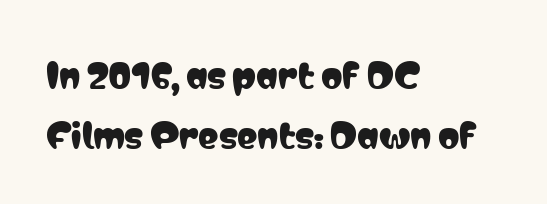
Q: Is the text italic (slanted)? A: No, it is upright.
Q: Is the typeface a serif or a sans-serif typeface? A: Sans-serif.
Q: Is the text underlined? A: No.
Q: How is the paragraph aligned? A: Left-aligned.
Q: Is the spacing between letters normal or unusually wide? A: Normal.
Q: Width (condensed, normal, or wide)? A: Condensed.
Q: Stroke contrast? A: Low.
Q: x-height? A: Medium.
Q: Monospaced? A: No.
